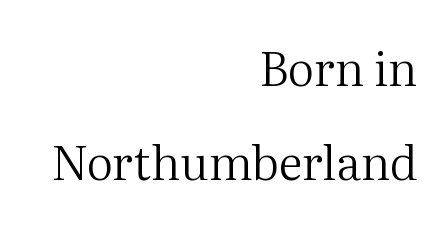
Posture: vertical. Does the leading feel generous? Absolutely, it's lavish. Is the block centered? No — it sits flush against the right margin. Varying glyph widths throughout — classic text-font behaviour. The weight tops out at a normal text grade.
